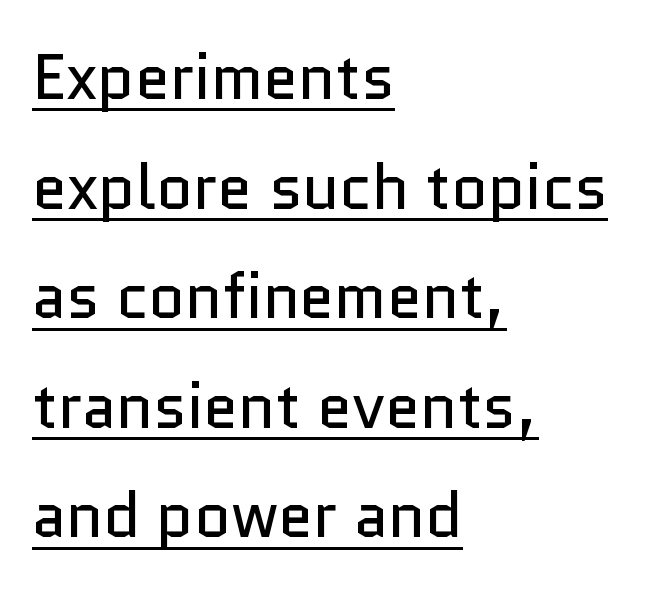
{"serif": "no", "italic": "no", "bold": "no", "weight": "regular", "width": "normal", "stroke_contrast": "low", "x_height": "medium", "monospaced": "no", "underline": "yes", "align": "left", "line_spacing_ratio": 1.74, "letter_spacing": "normal", "letter_spacing_em": 0.0, "glyph_px": 63}
